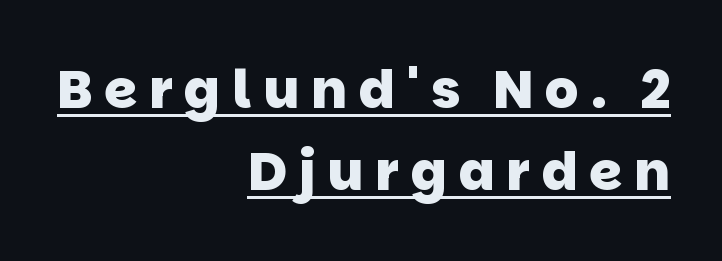
The image shows 53 px heavy sans-serif type; set right-aligned, normal line spacing (1.54x), unusually wide letter spacing (+0.22 em), underlined; low stroke contrast and a large x-height.
